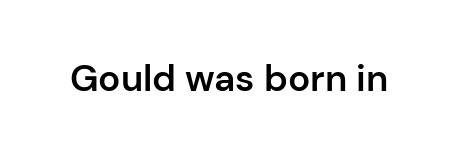
Default kerning and tracking; the words read as compact shapes. Every stem runs plumb, perpendicular to the baseline. Letterform terminals end flat and unadorned throughout the passage. The face used here is proportionally spaced, like ordinary book or web type. The strip under each line holds only bare page. Summary of weight: moderately heavy, a semibold.
